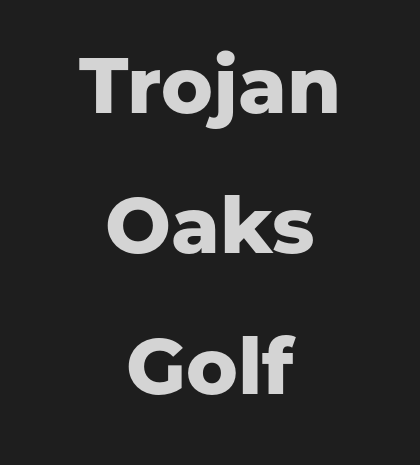
Every stem runs plumb, perpendicular to the baseline. The passage is arranged like a title page — every line centered. This sample uses a sans-serif face. Varying glyph widths throughout — classic text-font behaviour. Decoration check: the copy has no underline. The gaps between neighbouring characters are ordinary and unremarkable.
